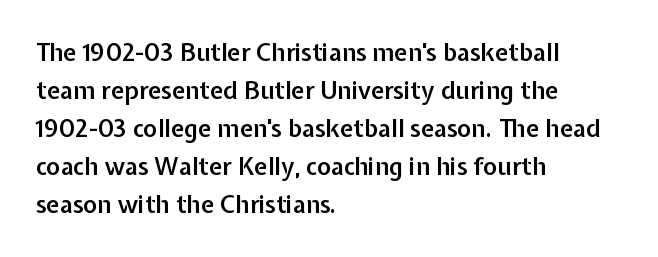
Type without underlining. The rendering keeps characters at their native spacing. It's the straight-up-and-down kind of type. Honestly, the row spacing looks completely unremarkable. One-word summary of the alignment: left. Semibold letterforms, between regular and bold.
